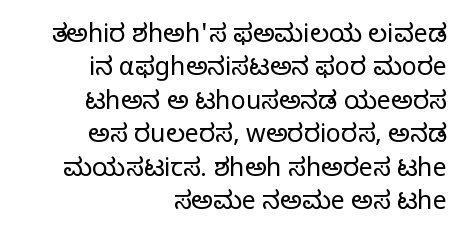
The image shows 25 px text type, upright; set right-aligned, normal line spacing (1.34x), normal letter spacing, not underlined.
